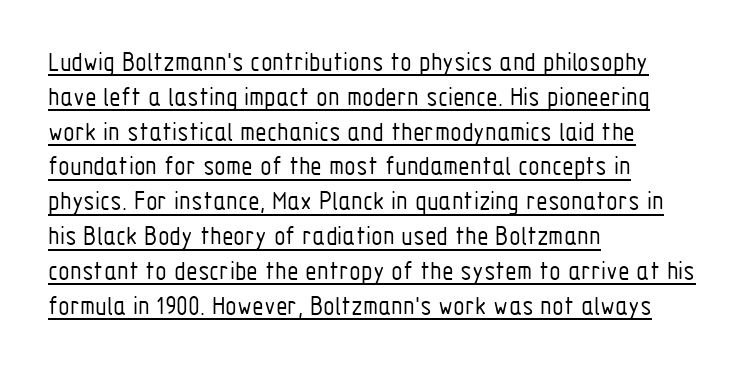
{"italic": "no", "bold": "no", "underline": "yes", "align": "left", "line_spacing": "normal", "line_spacing_ratio": 1.29, "letter_spacing": "normal", "letter_spacing_em": 0.0, "glyph_px": 27}
